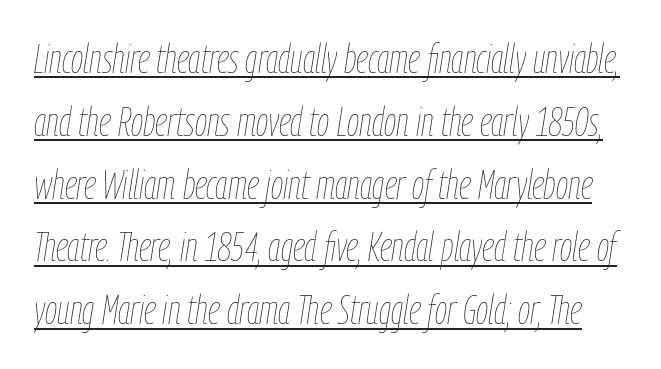
Q: Is the text bold? A: No.
Q: Is the text italic (slanted)? A: Yes, it leans right by about 9 degrees.
Q: Is the text underlined? A: Yes.
Q: Is the spacing between letters normal or unusually wide? A: Normal.
Q: Is the spacing between lines tight, normal or loose? A: Normal.
Q: Width (condensed, normal, or wide)? A: Condensed.
Q: Stroke contrast? A: Low.
Q: x-height? A: Medium.
Q: Monospaced? A: No.
